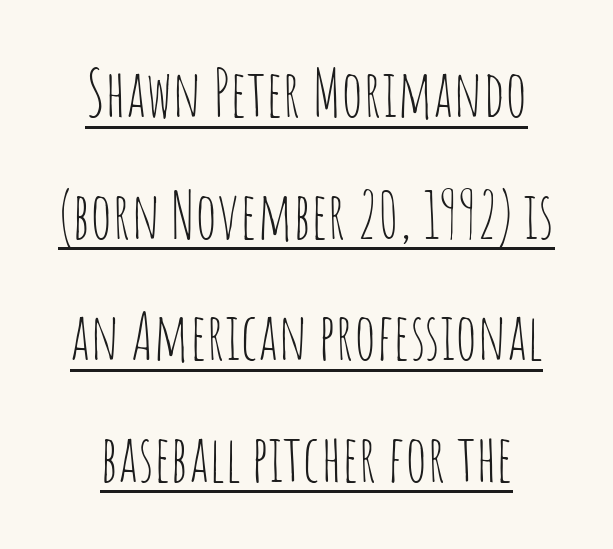
Does the lettering tilt? It doesn't — this is upright. Nothing sits at the stroke ends, so this counts as sans-serif. Ink coverage per letter is moderate at most. There is no visible air inserted between adjacent glyphs. The sample's only ornament is a line tracing under the words. A typesetter would call this proportional, since set widths differ per character.
